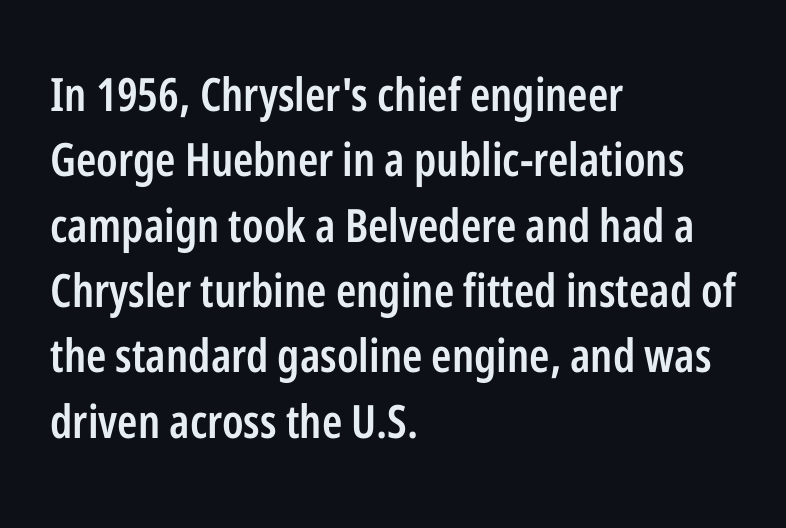
The image shows 46 px semibold, condensed sans-serif type, upright; set left-aligned, normal line spacing (1.42x), normal letter spacing, not underlined; low stroke contrast and a medium x-height.
